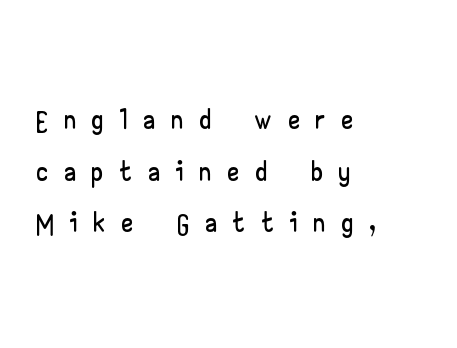
The image shows 42 px wide sans-serif type, upright; set left-aligned, line spacing 1.23x, unusually wide letter spacing (+0.42 em), not underlined; low stroke contrast and a small x-height.
